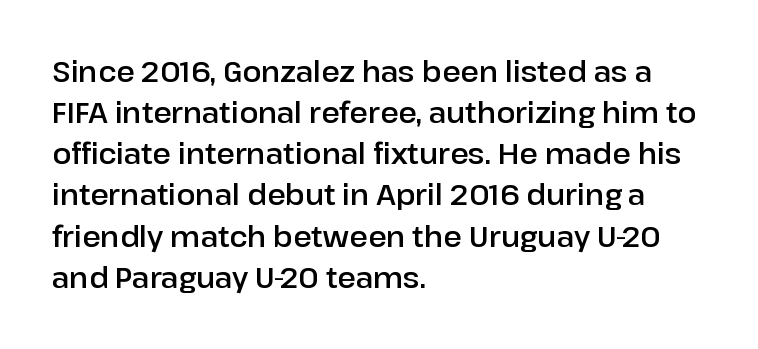
The image shows 28 px sans-serif type, upright; set left-aligned, normal line spacing (1.47x), normal letter spacing, not underlined; low stroke contrast and a medium x-height.
